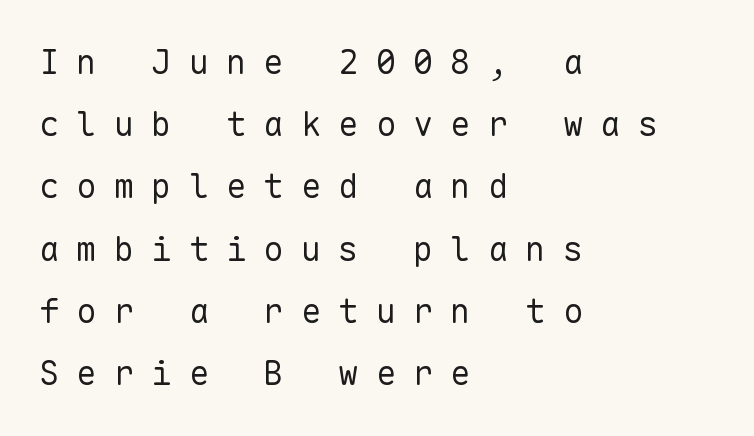
The image shows 34 px regular-weight sans-serif type, upright, monospaced; set left-aligned, line spacing 1.83x, unusually wide letter spacing (+0.5 em), not underlined; low stroke contrast and a medium x-height.
